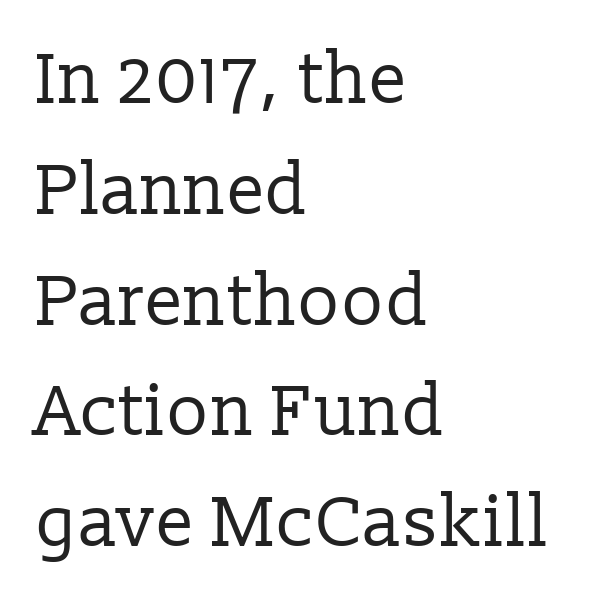
The image shows 71 px regular-weight serif type, upright; set left-aligned, normal line spacing (1.56x), normal letter spacing, not underlined; low stroke contrast and a medium x-height.
